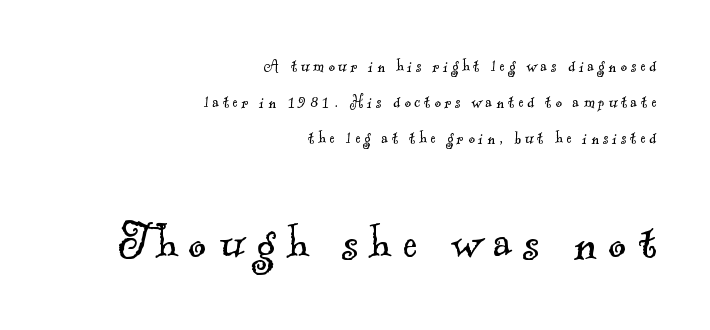
The face used here is proportionally spaced, like ordinary book or web type. These lines have a slow, spaced-out rhythm from letter to letter. Leading is clearly above the norm, producing a sparse column. The passage shown is not underscored anywhere. Every row of glyphs terminates at an identical x-position on the right.
